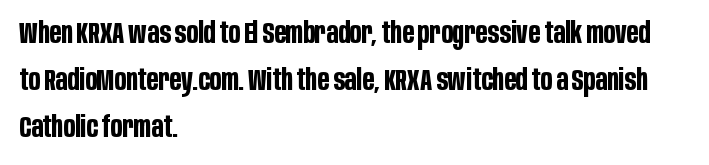
Varying glyph widths throughout — classic text-font behaviour. Words appear dense and cohesive because spacing is normal. Regarding serifs, this sample does without them. Unmarked baselines from the first word to the last. The rendering anchors every line to the left-hand side. Upright lettering throughout.
